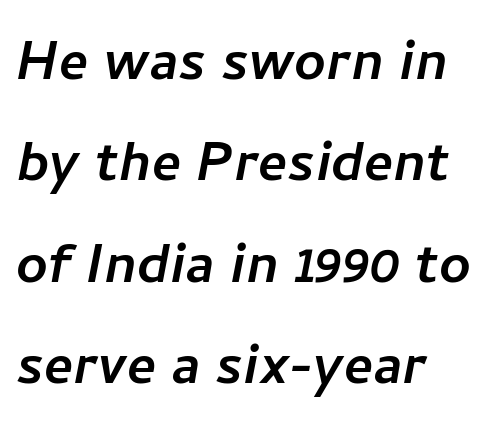
The image shows 69 px sans-serif type; set left-aligned, normal line spacing (1.47x), normal letter spacing, not underlined; low stroke contrast and a medium x-height.
